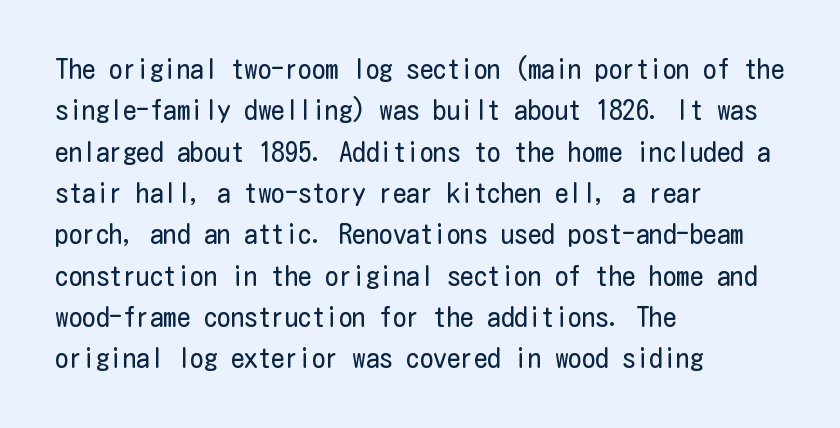
In terms of leading, this rendering sits right in the middle. The lettering stays uniformly vertical, giving the passage a roman look. Decoration check: the copy has no underline. The passage shown is not bold in any degree. How are the letters spaced? Ordinarily, with no added tracking.
